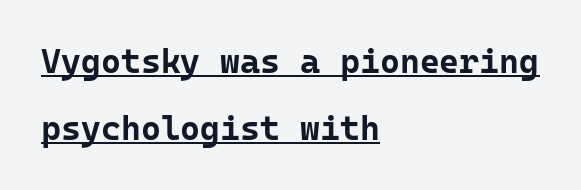
{"serif": "no", "italic": "no", "bold": "yes", "weight": "bold", "width": "normal", "stroke_contrast": "low", "x_height": "medium", "monospaced": "yes", "underline": "yes", "align": "left", "line_spacing": "loose", "line_spacing_ratio": 1.98, "letter_spacing": "normal", "letter_spacing_em": 0.0, "glyph_px": 34}
